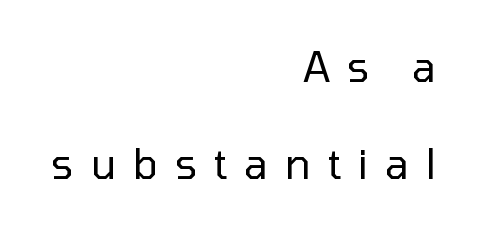
{"serif": "no", "italic": "no", "bold": "no", "weight": "regular", "width": "normal", "stroke_contrast": "low", "x_height": "medium", "monospaced": "no", "underline": "no", "align": "right", "line_spacing": "loose", "line_spacing_ratio": 2.36, "letter_spacing": "wide", "letter_spacing_em": 0.41, "glyph_px": 41}
